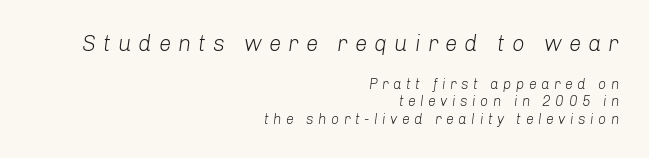
{"italic": "yes", "lean": "right", "slant_degrees": 8, "bold": "no", "underline": "no", "align": "right", "line_spacing_ratio": 1.24, "letter_spacing": "wide", "letter_spacing_em": 0.32, "larger_block": "first", "size_ratio": 1.57, "glyph_px": 22}
